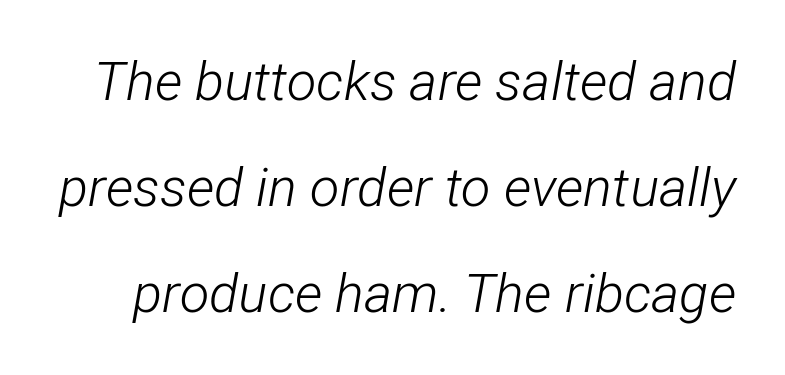
The rendering uses natural spacing where letterforms have individual widths. Italic: yes, the glyphs are oblique. There is no visible air inserted between adjacent glyphs. Leading is clearly above the norm, producing a sparse column. Anything drawn beneath the words? Only blank space. The characters are drawn with everyday or finer stroke widths.
